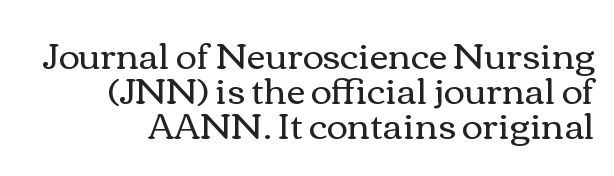
Nothing unusual about the tracking: characters are spaced as the font intends. Ordinary non-slanted type is in use. The space beneath each line is pristine and unruled. The paragraph shown leans on its right margin. The letters advance in unequal steps, a hallmark of proportional type. Compared with a typical body face, this is equally light or lighter still.
